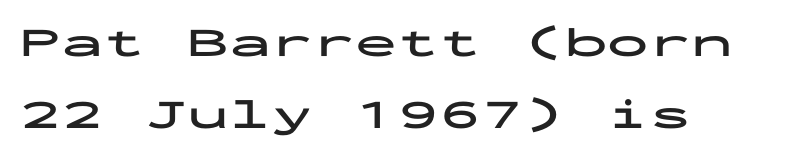
Q: Is the text bold? A: Yes.
Q: Is the text italic (slanted)? A: No, it is upright.
Q: Is the typeface a serif or a sans-serif typeface? A: Sans-serif.
Q: Is the text underlined? A: No.
Q: How is the paragraph aligned? A: Left-aligned.
Q: Is the spacing between letters normal or unusually wide? A: Normal.
Q: Width (condensed, normal, or wide)? A: Wide.
Q: Stroke contrast? A: Low.
Q: x-height? A: Medium.
Q: Monospaced? A: Yes.
